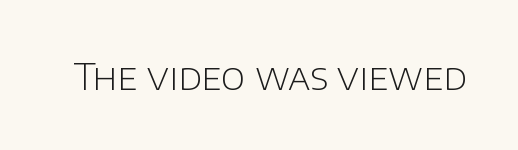
Does the lettering tilt? It doesn't — this is upright. This sample has the flowing, uneven cadence of proportional lettering. The rendering keeps characters at their native spacing. Stem width sits at or under what a default text font uses. The foot of each line stays bare and open. Serif or sans? Sans — the stroke terminals are bare.
